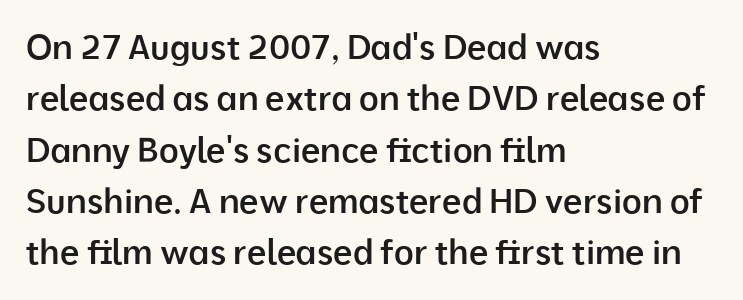
The image shows 34 px semibold sans-serif type, upright; set left-aligned, normal line spacing (1.51x), normal letter spacing, not underlined; low stroke contrast and a medium x-height.
